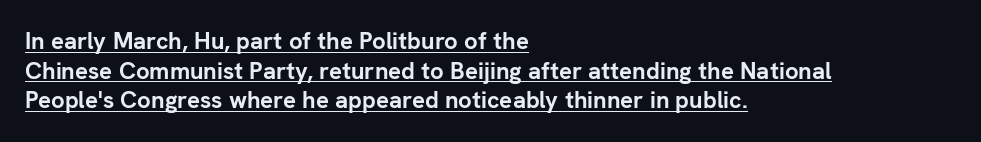
The image shows 24 px bold type, upright; set left-aligned, line spacing 1.23x, normal letter spacing, underlined.
